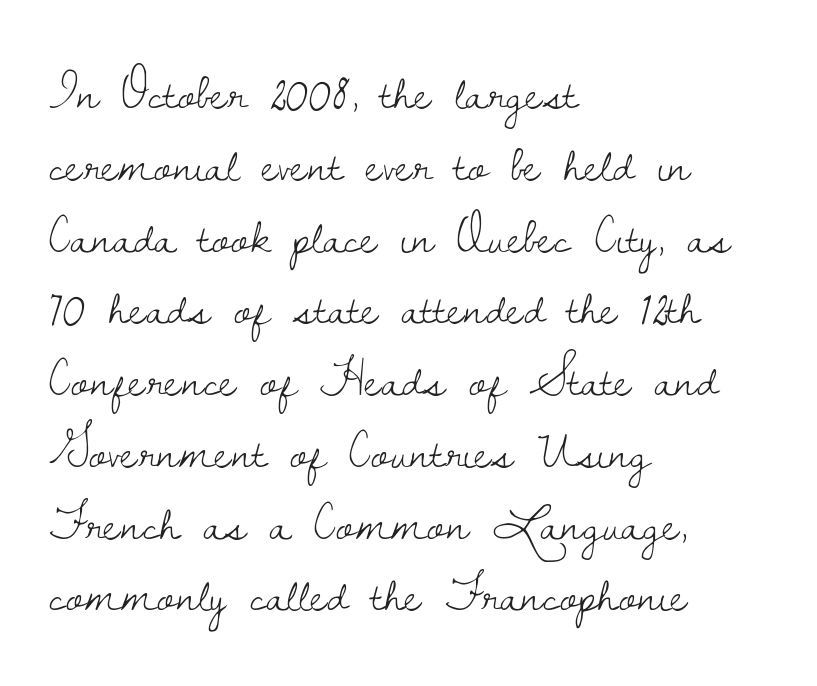
The image shows 52 px light serif type; set left-aligned, normal line spacing (1.38x), normal letter spacing, not underlined; low stroke contrast and a small x-height.
